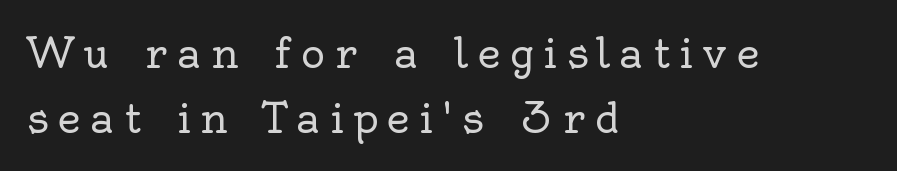
{"serif": "yes", "italic": "no", "bold": "no", "weight": "regular", "width": "normal", "x_height": "small", "monospaced": "no", "underline": "no", "align": "left", "line_spacing": "normal", "line_spacing_ratio": 1.58, "letter_spacing": "wide", "letter_spacing_em": 0.23, "glyph_px": 41}
